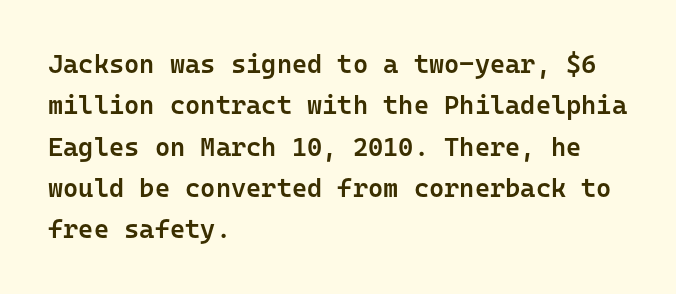
Q: Is the text bold? A: Semi-bold.
Q: Is the text italic (slanted)? A: No, it is upright.
Q: Is the text underlined? A: No.
Q: How is the paragraph aligned? A: Left-aligned.
Q: Is the spacing between letters normal or unusually wide? A: Normal.
Q: Is the spacing between lines tight, normal or loose? A: Normal.
